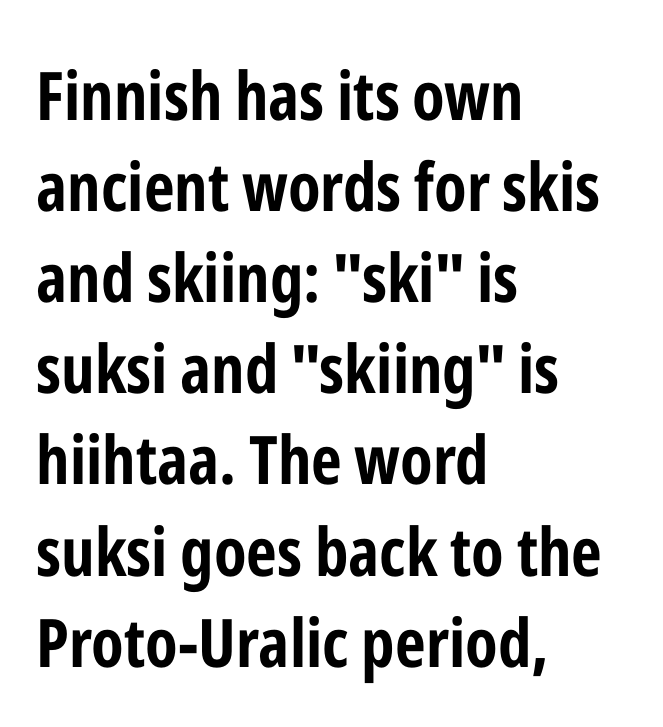
These lines stack with their left ends in a neat column. In terms of letterform style, serifs are entirely absent. Honestly, the letter spacing is just normal — you wouldn't notice it. Honestly, there is no underline to notice here at all. These lines carry a lot of weight — the face is fully bold.
